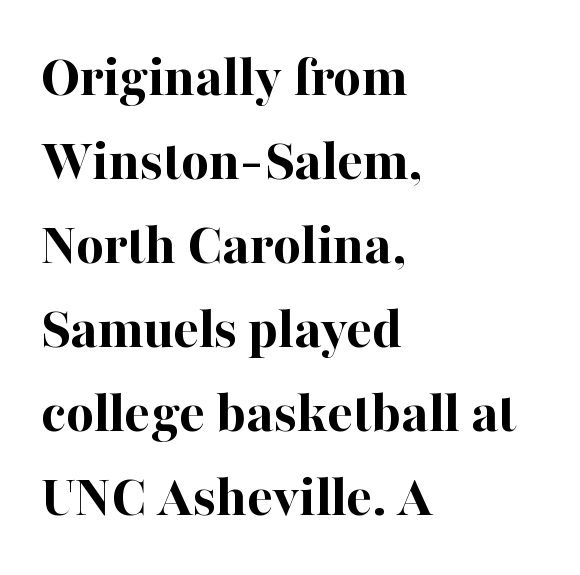
Q: Is the text bold? A: Yes.
Q: Is the text italic (slanted)? A: No, it is upright.
Q: Is the typeface a serif or a sans-serif typeface? A: Serif.
Q: Is the text underlined? A: No.
Q: How is the paragraph aligned? A: Left-aligned.
Q: Is the spacing between letters normal or unusually wide? A: Normal.
Q: Is the spacing between lines tight, normal or loose? A: Normal.
Q: Width (condensed, normal, or wide)? A: Normal.
Q: Stroke contrast? A: High.
Q: x-height? A: Medium.
Q: Monospaced? A: No.
